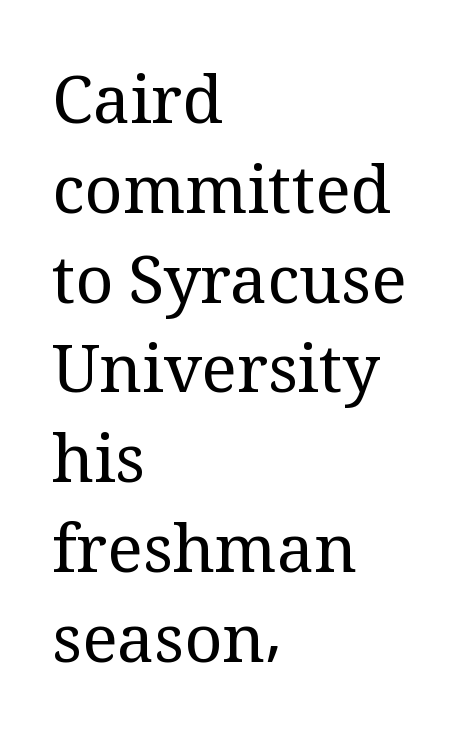
No heavy texture on the line: the type isn't bold. Proportional: the letters do not fall into vertical columns. These lines were composed using upright roman letters. The designer went with a serif here, giving each stem small feet. Does extra space separate the letters? No, they use regular spacing.
